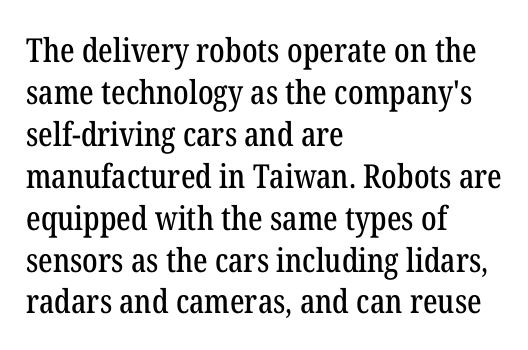
{"serif": "yes", "italic": "no", "width": "condensed", "stroke_contrast": "low", "x_height": "medium", "monospaced": "no", "underline": "no", "align": "left", "line_spacing": "normal", "line_spacing_ratio": 1.27, "letter_spacing": "normal", "letter_spacing_em": 0.0, "glyph_px": 33}
